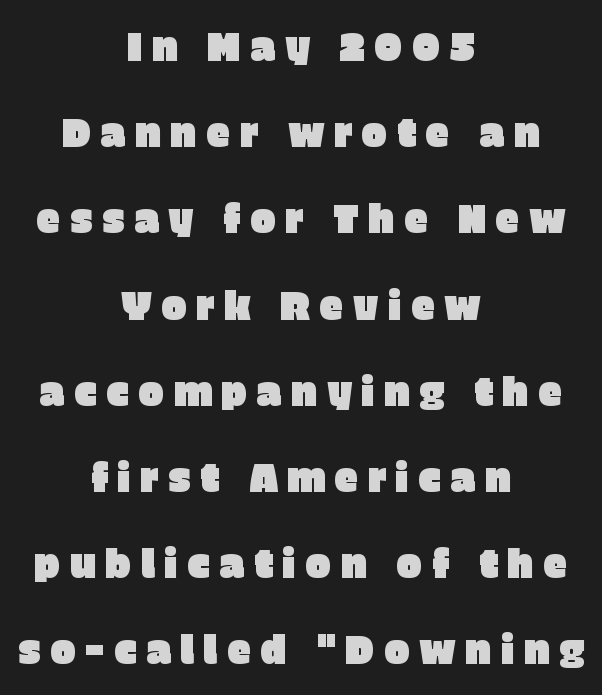
{"serif": "no", "italic": "no", "width": "normal", "stroke_contrast": "low", "x_height": "large", "monospaced": "no", "underline": "no", "align": "center", "line_spacing": "loose", "line_spacing_ratio": 2.21, "letter_spacing": "wide", "letter_spacing_em": 0.23, "glyph_px": 39}
